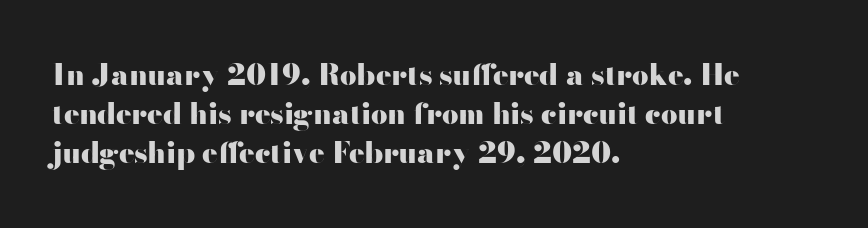
Q: Is the text bold? A: Yes.
Q: Is the text italic (slanted)? A: No, it is upright.
Q: Is the typeface a serif or a sans-serif typeface? A: Sans-serif.
Q: Is the text underlined? A: No.
Q: How is the paragraph aligned? A: Left-aligned.
Q: Is the spacing between letters normal or unusually wide? A: Normal.
Q: Is the spacing between lines tight, normal or loose? A: Normal.
Q: Width (condensed, normal, or wide)? A: Wide.
Q: Stroke contrast? A: High.
Q: x-height? A: Small.
Q: Monospaced? A: No.
